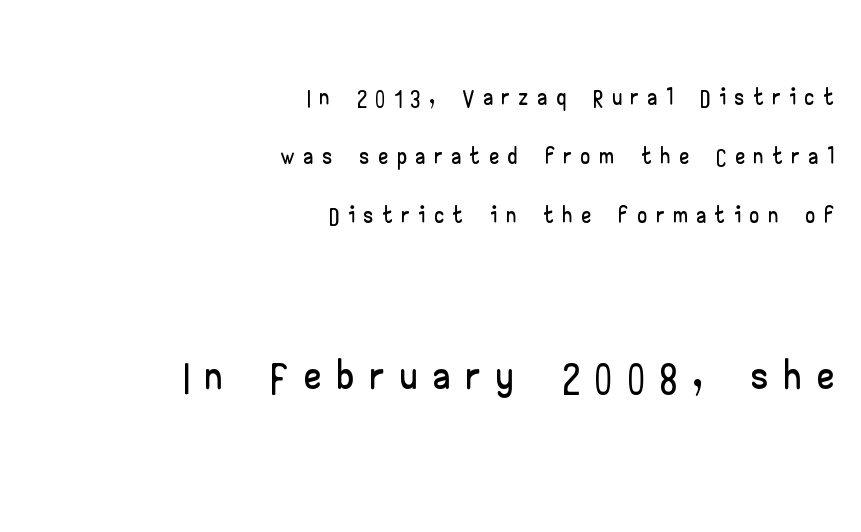
The image shows 62 px wide sans-serif type, upright; set right-aligned, normal line spacing (1.68x), unusually wide letter spacing (+0.29 em), not underlined; the second (bottom) block is 1.77x larger; low stroke contrast and a small x-height.
